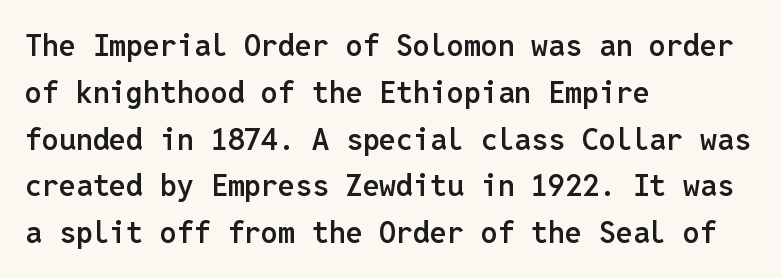
This is sans-serif lettering, the kind often seen on screens and signage. Clear beneath every line of the passage. The typesetter chose a ragged-right arrangement here. Honestly, the letter spacing is just normal — you wouldn't notice it. Summary of weight: moderately heavy, a semibold.
